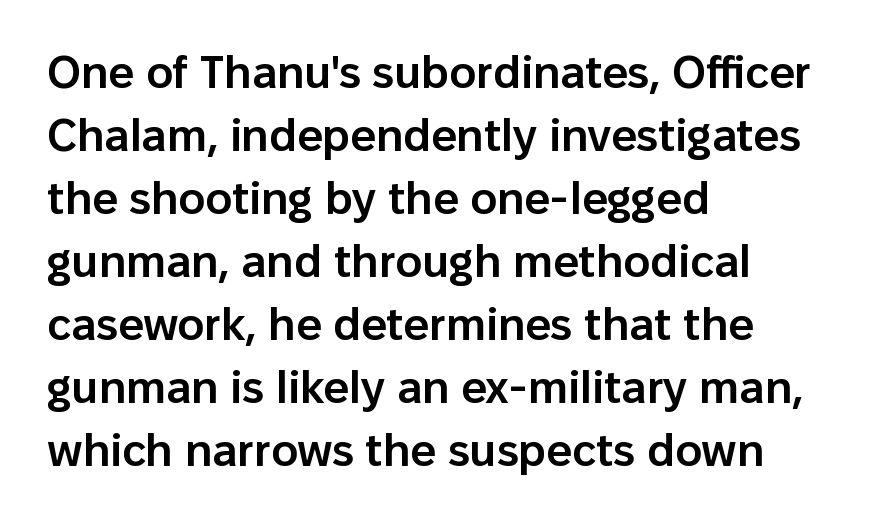
The image shows 45 px semibold sans-serif type, upright; set left-aligned, normal line spacing (1.4x), normal letter spacing, not underlined; low stroke contrast and a medium x-height.
